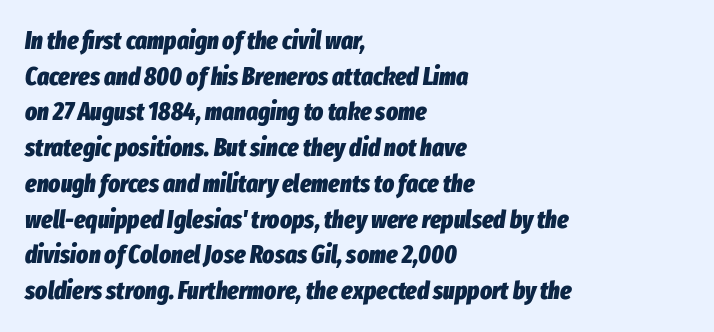
Q: Is the text bold? A: Yes.
Q: Is the text italic (slanted)? A: Yes, it leans right by about 8 degrees.
Q: Is the text underlined? A: No.
Q: How is the paragraph aligned? A: Left-aligned.
Q: Is the spacing between letters normal or unusually wide? A: Normal.
Q: Is the spacing between lines tight, normal or loose? A: Normal.
